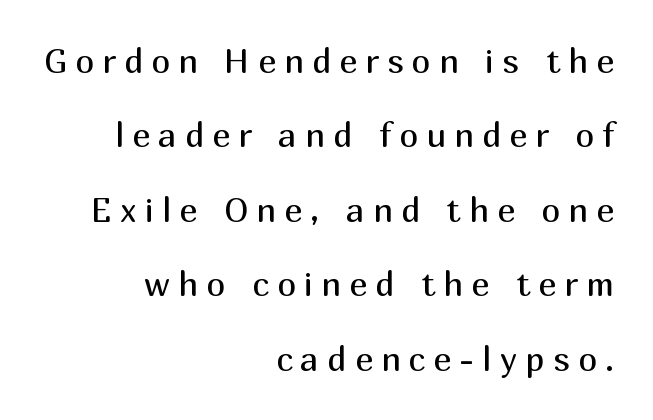
The image shows 34 px regular-weight sans-serif type, upright; set right-aligned, loose line spacing (2.19x), unusually wide letter spacing (+0.24 em), not underlined; medium stroke contrast and a medium x-height.
